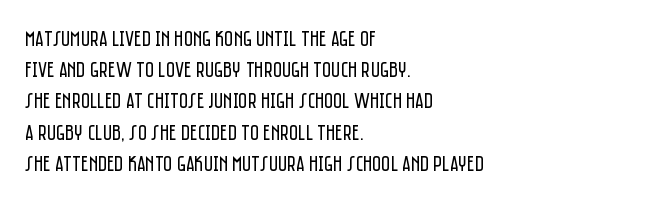
Q: Is the text bold? A: No.
Q: Is the text italic (slanted)? A: No, it is upright.
Q: Is the text underlined? A: No.
Q: How is the paragraph aligned? A: Left-aligned.
Q: Is the spacing between letters normal or unusually wide? A: Normal.
Q: Is the spacing between lines tight, normal or loose? A: Normal.
